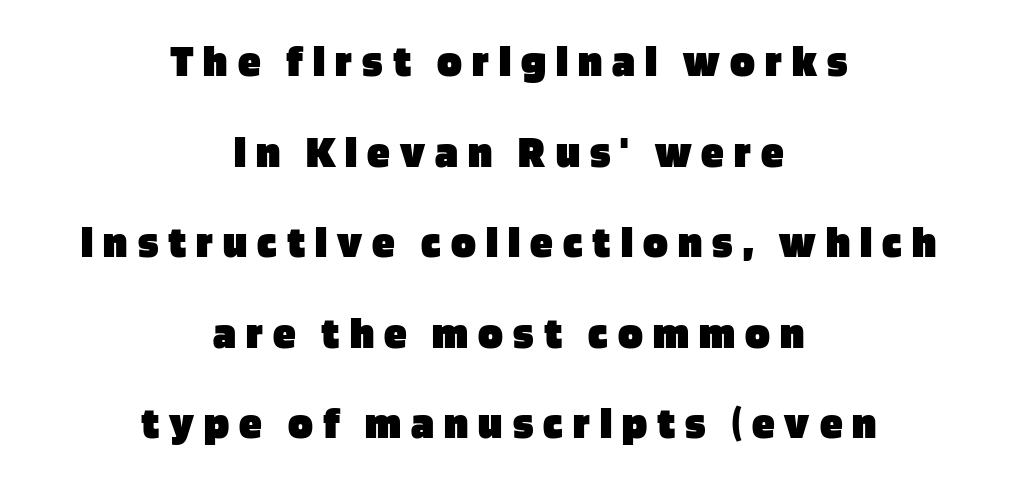
The paragraph shown floats in the horizontal middle. The glyphs are unaccompanied by any horizontal stroke below them. Character widths vary here, with narrow letters taking less room than wide ones. Notice how thick the strokes are: this is what a full bold looks like. Letterform terminals end flat and unadorned throughout the passage.
